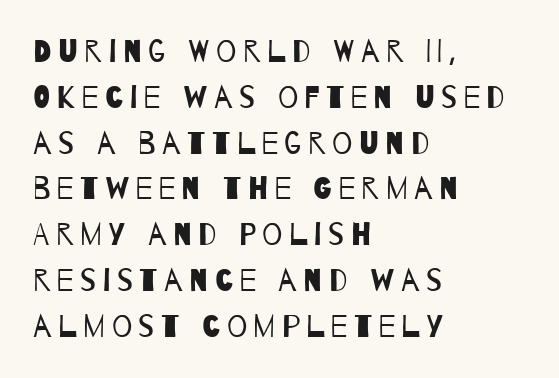
Q: Is the text bold? A: No.
Q: Is the typeface a serif or a sans-serif typeface? A: Sans-serif.
Q: Is the text underlined? A: No.
Q: How is the paragraph aligned? A: Left-aligned.
Q: Is the spacing between letters normal or unusually wide? A: Unusually wide.
Q: Is the spacing between lines tight, normal or loose? A: Normal.
Q: Width (condensed, normal, or wide)? A: Condensed.
Q: Stroke contrast? A: Low.
Q: x-height? A: Large.
Q: Monospaced? A: No.
